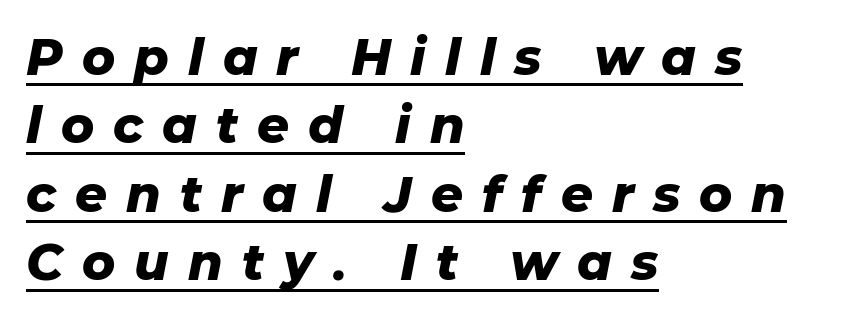
Substantial extra tracking has been applied to these lines. Observe the lean: these are italic letterforms. Teacher's note: observe the even left margin — that is flush-left alignment. A typesetter would call this proportional, since set widths differ per character. Strokes here are thick enough to call this a true bold.
